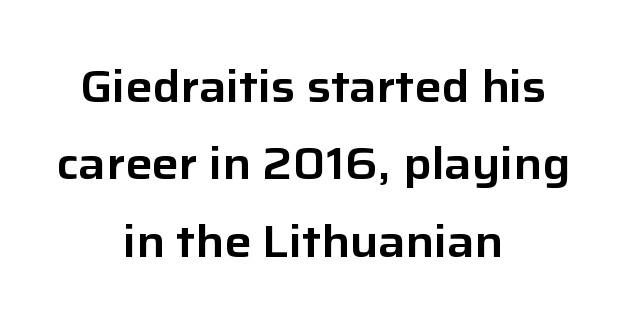
The image shows 45 px sans-serif type, upright; set centered, line spacing 1.72x, normal letter spacing, not underlined; low stroke contrast and a medium x-height.
